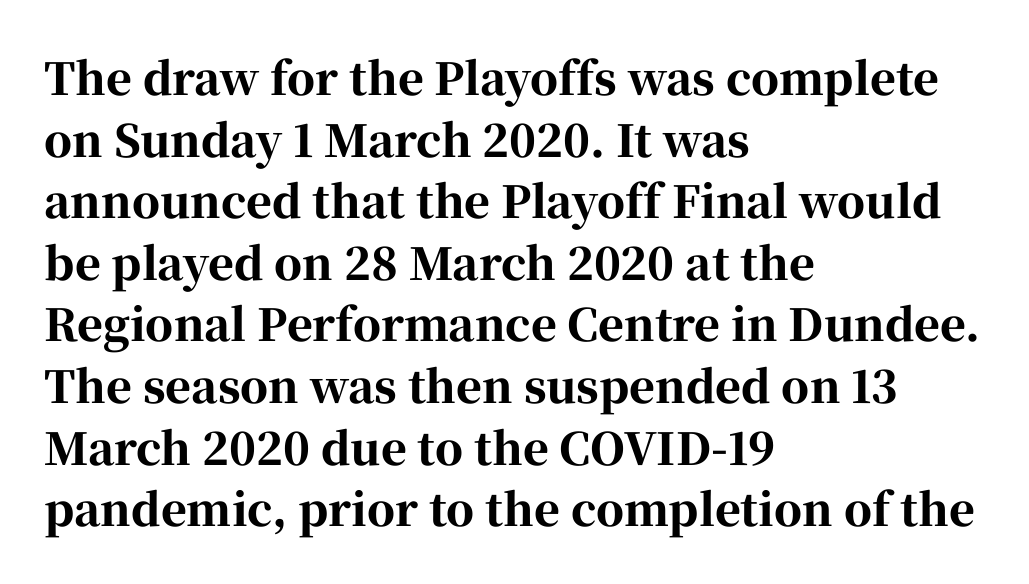
{"serif": "yes", "italic": "no", "bold": "yes", "weight": "bold", "width": "normal", "stroke_contrast": "high", "x_height": "medium", "monospaced": "no", "underline": "no", "align": "left", "line_spacing": "normal", "line_spacing_ratio": 1.4, "letter_spacing": "normal", "letter_spacing_em": 0.0, "glyph_px": 44}
